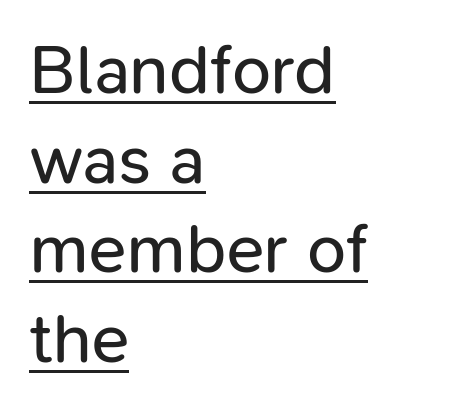
This sample uses a sans-serif face. These lines were composed using upright roman letters. Horizontally, the lines are justified to the leading edge only. Proportional: the letters do not fall into vertical columns. The strokes carry an ordinary text weight at most. Words appear dense and cohesive because spacing is normal.
